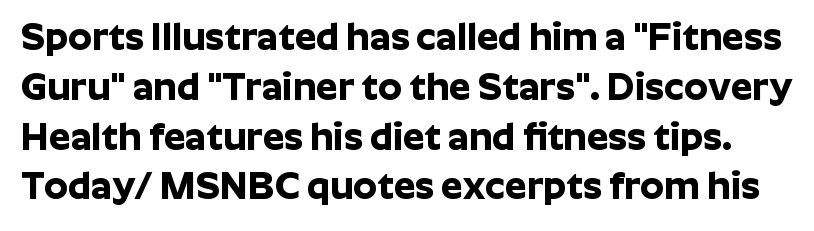
{"serif": "no", "italic": "no", "bold": "yes", "weight": "bold", "width": "normal", "stroke_contrast": "low", "x_height": "medium", "monospaced": "no", "underline": "no", "line_spacing": "normal", "line_spacing_ratio": 1.31, "letter_spacing": "normal", "letter_spacing_em": 0.0, "glyph_px": 38}
